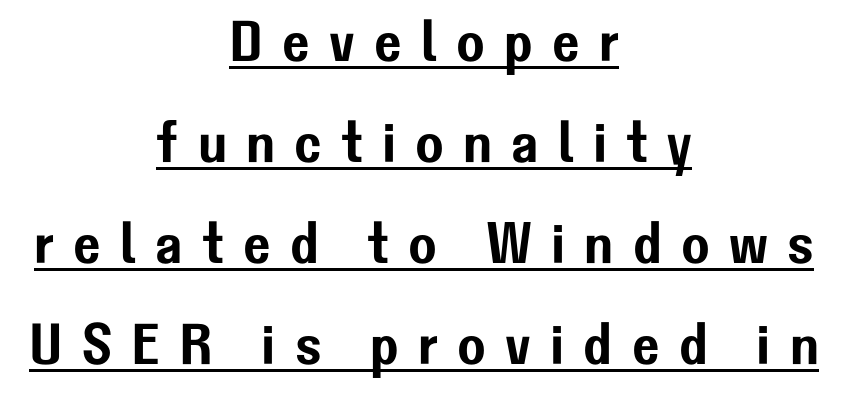
Teacher's note: observe the equal gaps on both sides — that is centered alignment. The horizontal fit of the characters is loose and conspicuously gappy. You could not count columns in this text — the font is proportionally spaced. I'd call this a sans setting — the letters go barefoot. Students, observe the line beneath the letters — that is underlining.
